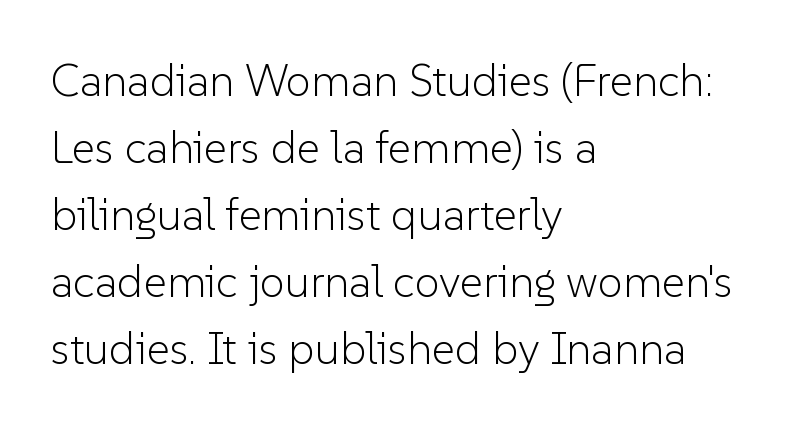
Counters stay open thanks to moderate or lighter strokes. The lines are quadded left. Each letter keeps its own natural width here, so spacing adapts to shape. No extra tracking has been applied to these lines. Has an underline been added? It has not.
